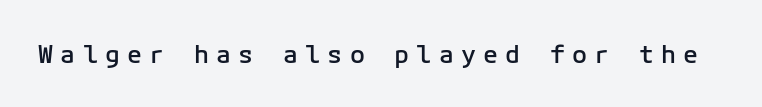
{"italic": "no", "bold": "semi", "underline": "no", "letter_spacing": "wide", "letter_spacing_em": 0.29, "glyph_px": 25}
